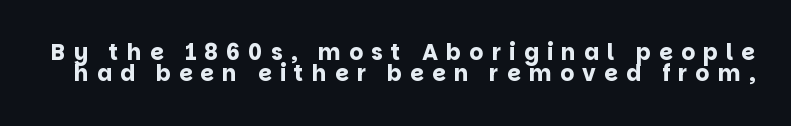
Q: Is the text bold? A: Yes.
Q: Is the text italic (slanted)? A: No, it is upright.
Q: Is the text underlined? A: No.
Q: Is the spacing between letters normal or unusually wide? A: Unusually wide.
Q: Is the spacing between lines tight, normal or loose? A: Tight.
